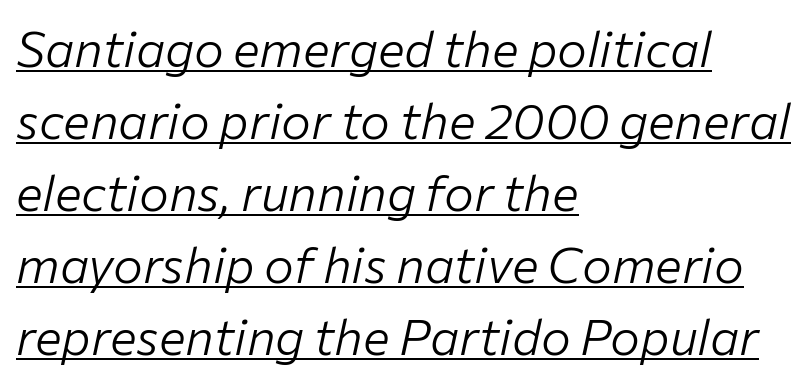
Somebody hit Ctrl+U on this one — the words are underlined. Students, note that the glyphs here touch the page at normal intervals. Teacher's note: observe the even left margin — that is flush-left alignment. Characters are canted at an angle relative to the baseline's perpendicular.
